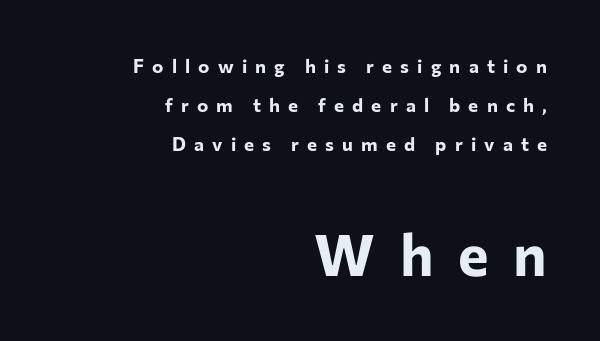
Q: Is the text bold? A: Yes.
Q: Is the text italic (slanted)? A: No, it is upright.
Q: Is the typeface a serif or a sans-serif typeface? A: Sans-serif.
Q: Is the text underlined? A: No.
Q: How is the paragraph aligned? A: Right-aligned.
Q: Is the spacing between letters normal or unusually wide? A: Unusually wide.
Q: Is the spacing between lines tight, normal or loose? A: Loose.
Q: Which block of text is set in a larger size, the first (top) or the second (bottom)? A: The second (bottom) one.
Q: Width (condensed, normal, or wide)? A: Normal.
Q: Stroke contrast? A: Low.
Q: x-height? A: Medium.
Q: Monospaced? A: No.
